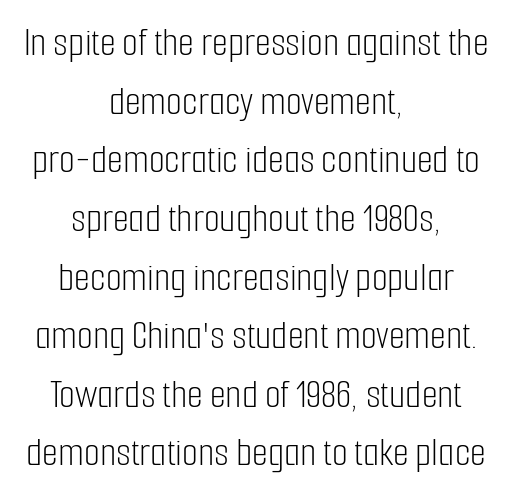
Q: Is the text bold? A: No.
Q: Is the text italic (slanted)? A: No, it is upright.
Q: Is the typeface a serif or a sans-serif typeface? A: Sans-serif.
Q: Is the text underlined? A: No.
Q: How is the paragraph aligned? A: Centered.
Q: Is the spacing between letters normal or unusually wide? A: Normal.
Q: Is the spacing between lines tight, normal or loose? A: Normal.
Q: Width (condensed, normal, or wide)? A: Condensed.
Q: Stroke contrast? A: Low.
Q: x-height? A: Medium.
Q: Monospaced? A: No.
